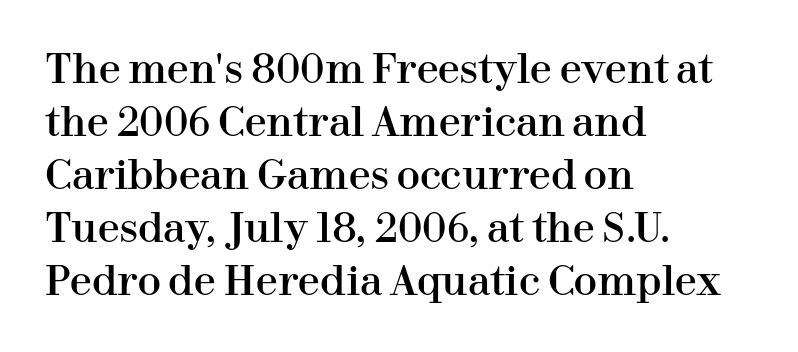
{"serif": "yes", "italic": "no", "width": "normal", "stroke_contrast": "high", "x_height": "medium", "monospaced": "no", "underline": "no", "align": "left", "line_spacing": "normal", "line_spacing_ratio": 1.36, "letter_spacing": "normal", "letter_spacing_em": 0.0, "glyph_px": 39}
